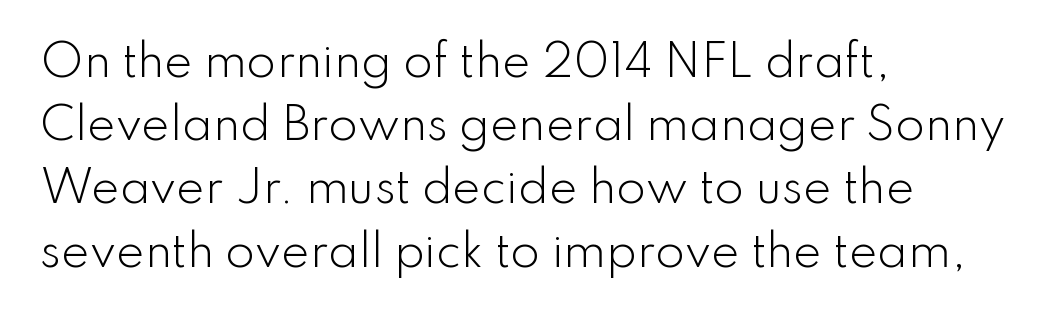
All the whitespace from short lines collects on the right. This rendering leaves character spacing at its baseline value. Spacing verdict: proportional, widths tailored to each character. Type without underlining.
